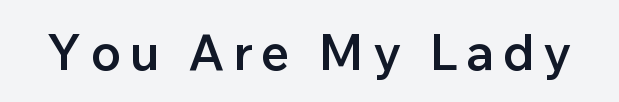
Q: Is the text bold? A: Semi-bold.
Q: Is the text italic (slanted)? A: No, it is upright.
Q: Is the typeface a serif or a sans-serif typeface? A: Sans-serif.
Q: Is the text underlined? A: No.
Q: Width (condensed, normal, or wide)? A: Normal.
Q: Stroke contrast? A: Low.
Q: x-height? A: Medium.
Q: Monospaced? A: No.
